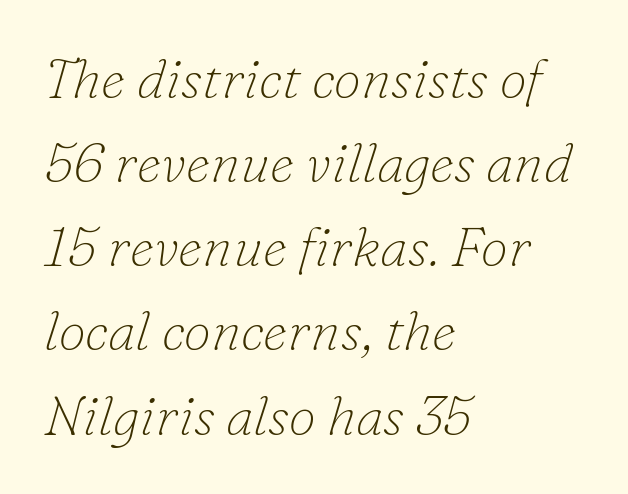
Q: Is the text bold? A: No.
Q: Is the text italic (slanted)? A: Yes, it leans right by about 16 degrees.
Q: Is the typeface a serif or a sans-serif typeface? A: Serif.
Q: Is the text underlined? A: No.
Q: How is the paragraph aligned? A: Left-aligned.
Q: Is the spacing between letters normal or unusually wide? A: Normal.
Q: Is the spacing between lines tight, normal or loose? A: Normal.
Q: Width (condensed, normal, or wide)? A: Normal.
Q: Stroke contrast? A: Low.
Q: x-height? A: Small.
Q: Monospaced? A: No.
